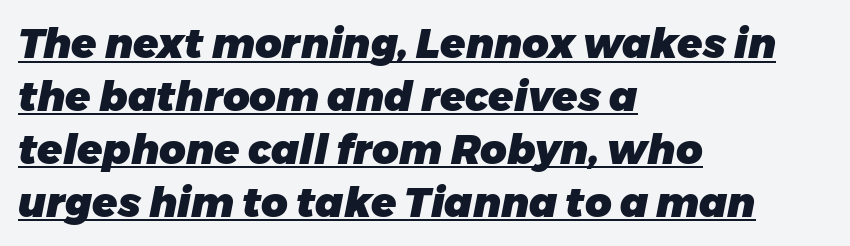
{"italic": "yes", "lean": "right", "slant_degrees": 11, "bold": "yes", "weight": "heavy", "width": "normal", "stroke_contrast": "low", "x_height": "medium", "monospaced": "no", "underline": "yes", "align": "left", "line_spacing": "normal", "line_spacing_ratio": 1.29, "letter_spacing": "normal", "letter_spacing_em": 0.0, "glyph_px": 41}
